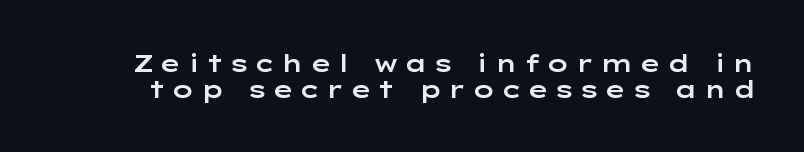
Closely set lines give the paragraph a compact silhouette. Nobody drew a line under any word here. Posture: upright roman. Glyph-to-glyph distance is far greater than everyday printed text.
